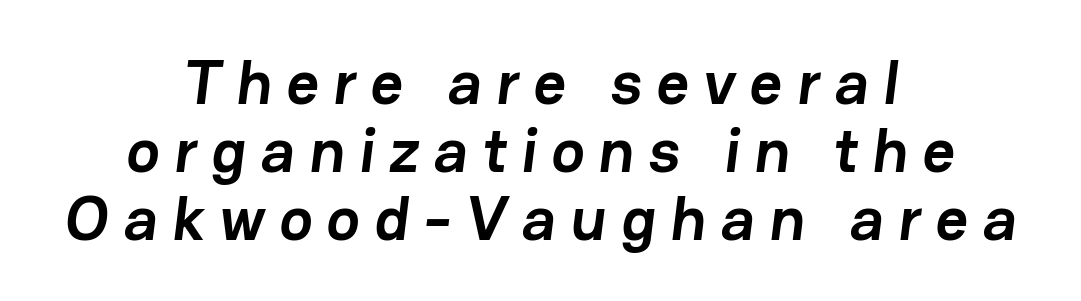
The image shows 63 px semibold sans-serif type; set centered, tight line spacing (1.08x), unusually wide letter spacing (+0.23 em), not underlined; low stroke contrast and a medium x-height.
